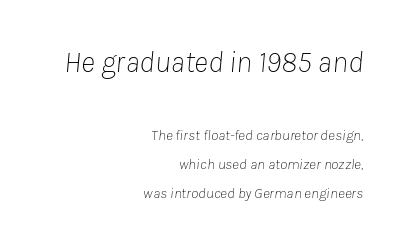
{"italic": "yes", "lean": "right", "slant_degrees": 8, "bold": "no", "weight": "thin", "width": "normal", "stroke_contrast": "low", "x_height": "medium", "monospaced": "no", "underline": "no", "align": "right", "line_spacing": "loose", "line_spacing_ratio": 1.94, "letter_spacing": "normal", "letter_spacing_em": 0.0, "larger_block": "first", "size_ratio": 2.0, "glyph_px": 30}
